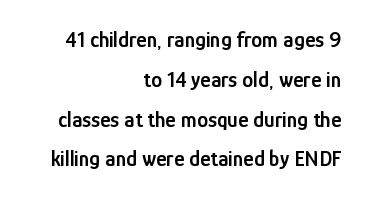
The image shows 22 px text type, upright; set right-aligned, line spacing 1.81x, normal letter spacing, not underlined.
